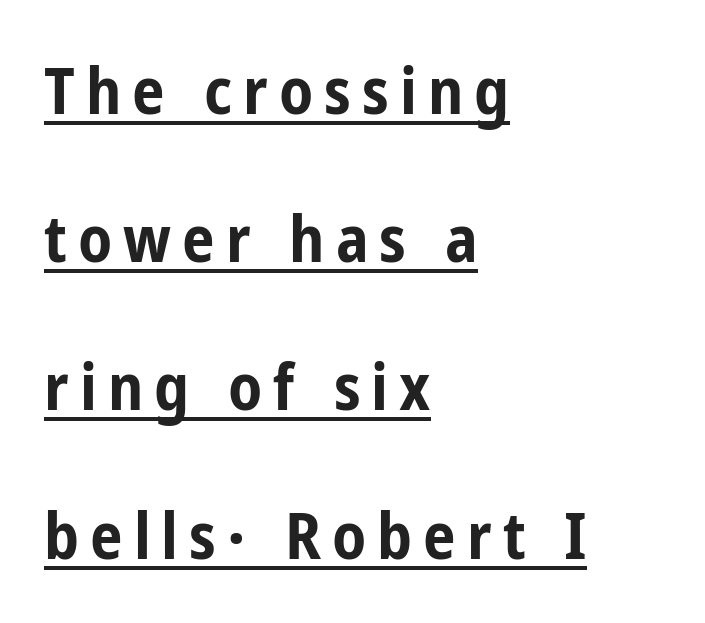
The passage shown is underscored from start to finish. This rendering uses left alignment, leaving the right contour irregular. Leading is clearly above the norm, producing a sparse column. This sample uses a sans-serif face.
